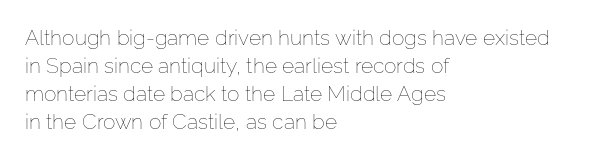
Q: Is the text bold? A: No.
Q: Is the text italic (slanted)? A: No, it is upright.
Q: Is the text underlined? A: No.
Q: How is the paragraph aligned? A: Left-aligned.
Q: Is the spacing between letters normal or unusually wide? A: Normal.
Q: Is the spacing between lines tight, normal or loose? A: Normal.
